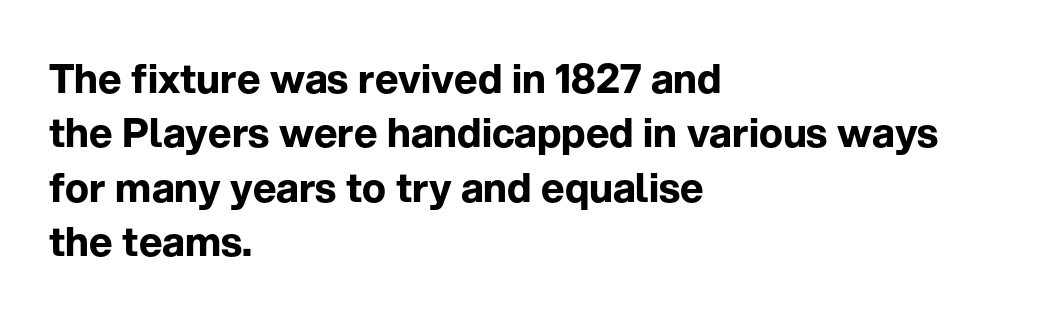
Q: Is the text bold? A: Yes.
Q: Is the text italic (slanted)? A: No, it is upright.
Q: Is the typeface a serif or a sans-serif typeface? A: Sans-serif.
Q: Is the text underlined? A: No.
Q: How is the paragraph aligned? A: Left-aligned.
Q: Is the spacing between letters normal or unusually wide? A: Normal.
Q: Is the spacing between lines tight, normal or loose? A: Normal.
Q: Width (condensed, normal, or wide)? A: Normal.
Q: Stroke contrast? A: Low.
Q: x-height? A: Medium.
Q: Monospaced? A: No.
